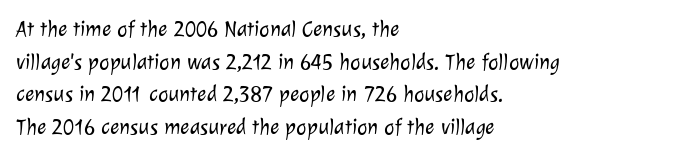
You could call the tracking neutral — neither tight nor loose. Counters stay open thanks to moderate or lighter strokes. Compared with typical paragraphs, the rows here are spaced about the same. Plain, unruled lines of type.
